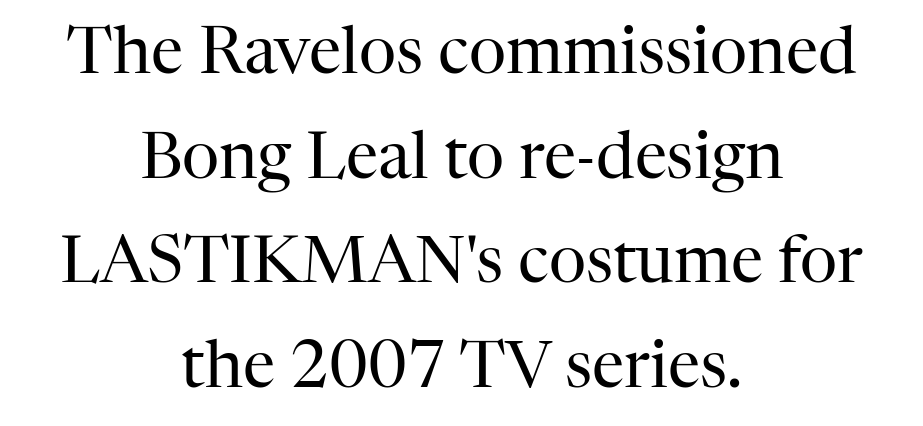
{"serif": "yes", "italic": "no", "bold": "no", "weight": "regular", "width": "normal", "stroke_contrast": "high", "x_height": "medium", "monospaced": "no", "underline": "no", "align": "center", "line_spacing": "normal", "line_spacing_ratio": 1.61, "letter_spacing": "normal", "letter_spacing_em": 0.0, "glyph_px": 65}
